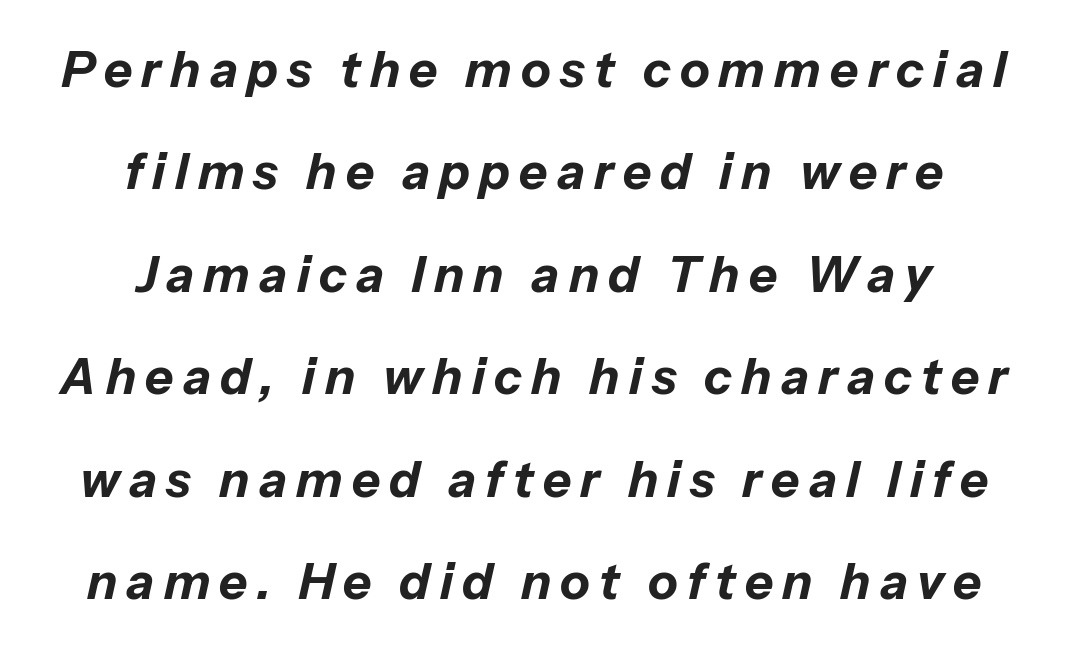
Q: Is the text bold? A: Yes.
Q: Is the text italic (slanted)? A: Yes, it leans right by about 13 degrees.
Q: Is the text underlined? A: No.
Q: How is the paragraph aligned? A: Centered.
Q: Is the spacing between lines tight, normal or loose? A: Loose.
Q: Width (condensed, normal, or wide)? A: Normal.
Q: Stroke contrast? A: Low.
Q: x-height? A: Medium.
Q: Monospaced? A: No.
